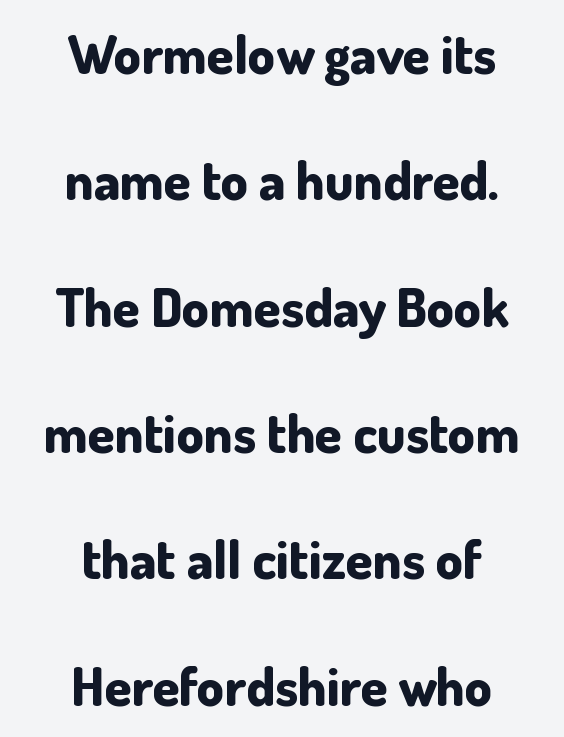
Q: Is the text bold? A: Yes.
Q: Is the text italic (slanted)? A: No, it is upright.
Q: Is the typeface a serif or a sans-serif typeface? A: Sans-serif.
Q: Is the text underlined? A: No.
Q: How is the paragraph aligned? A: Centered.
Q: Is the spacing between letters normal or unusually wide? A: Normal.
Q: Is the spacing between lines tight, normal or loose? A: Loose.
Q: Width (condensed, normal, or wide)? A: Normal.
Q: Stroke contrast? A: Low.
Q: x-height? A: Small.
Q: Monospaced? A: No.
